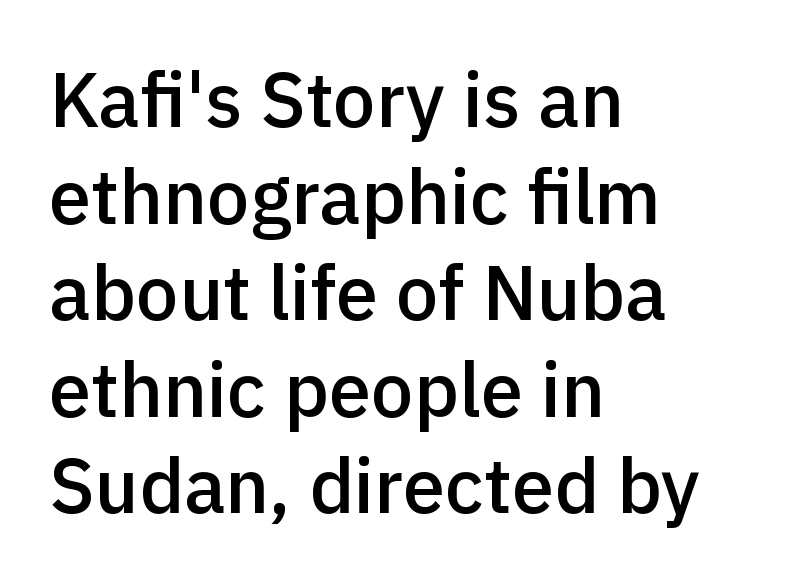
The image shows 76 px semibold sans-serif type, upright; set left-aligned, normal line spacing (1.27x), normal letter spacing, not underlined; a medium x-height.
